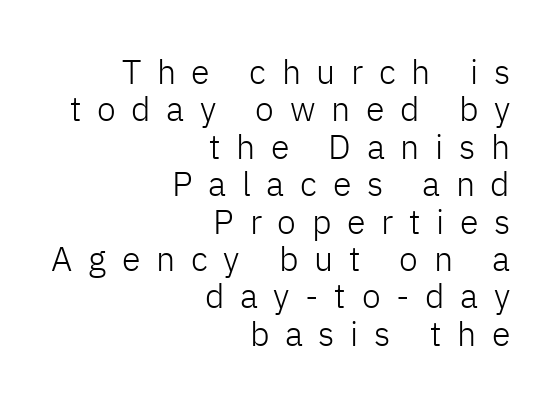
{"serif": "no", "italic": "no", "bold": "no", "weight": "light", "width": "normal", "stroke_contrast": "low", "x_height": "medium", "monospaced": "no", "underline": "no", "align": "right", "line_spacing": "tight", "line_spacing_ratio": 1.1, "letter_spacing": "wide", "letter_spacing_em": 0.46, "glyph_px": 34}
